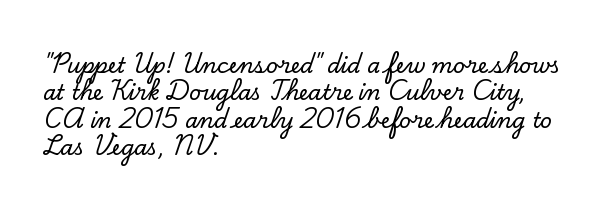
{"underline": "no", "align": "left", "line_spacing": "normal", "line_spacing_ratio": 1.3, "letter_spacing": "normal", "letter_spacing_em": 0.0, "glyph_px": 21}
